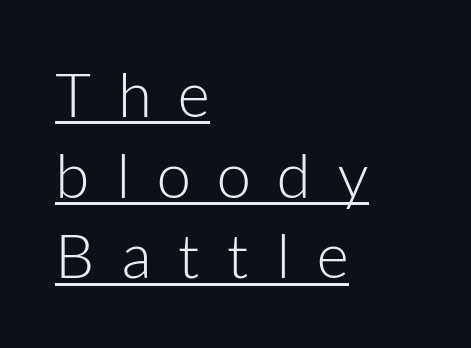
{"serif": "no", "italic": "no", "bold": "no", "weight": "light", "width": "normal", "stroke_contrast": "low", "x_height": "medium", "monospaced": "no", "underline": "yes", "align": "left", "line_spacing": "normal", "line_spacing_ratio": 1.3, "letter_spacing": "wide", "letter_spacing_em": 0.43, "glyph_px": 62}
